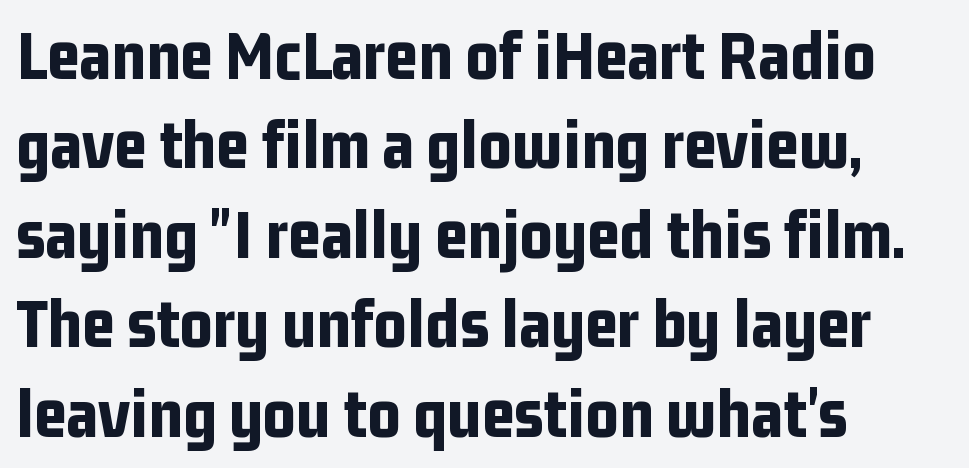
{"serif": "no", "italic": "no", "bold": "yes", "weight": "bold", "width": "condensed", "stroke_contrast": "low", "x_height": "medium", "monospaced": "no", "underline": "no", "align": "left", "line_spacing": "normal", "line_spacing_ratio": 1.26, "letter_spacing": "normal", "letter_spacing_em": 0.0, "glyph_px": 71}
